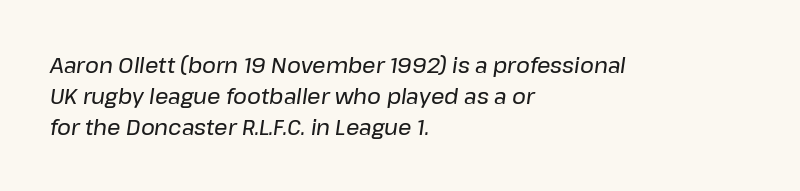
{"italic": "yes", "lean": "right", "slant_degrees": 8, "underline": "no", "align": "left", "line_spacing": "normal", "line_spacing_ratio": 1.47, "letter_spacing": "normal", "letter_spacing_em": 0.0, "glyph_px": 21}
